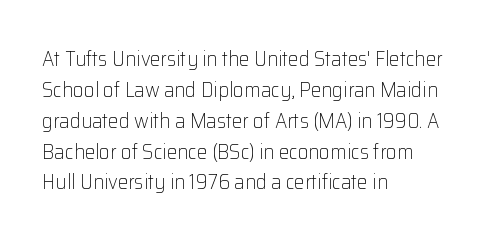
The image shows 21 px text type, upright; set left-aligned, normal line spacing (1.47x), normal letter spacing, not underlined.
